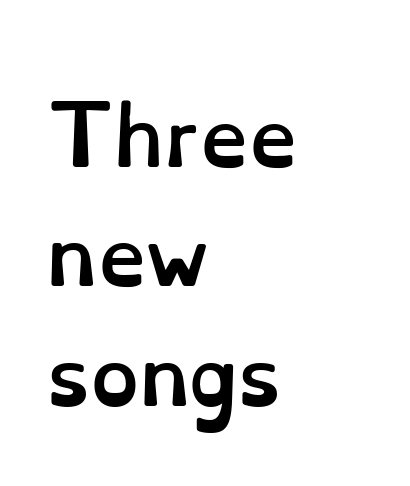
{"italic": "no", "bold": "yes", "weight": "semibold", "width": "normal", "stroke_contrast": "low", "x_height": "small", "monospaced": "no", "underline": "no", "align": "left", "line_spacing": "normal", "line_spacing_ratio": 1.55, "letter_spacing": "normal", "letter_spacing_em": 0.0, "glyph_px": 77}
